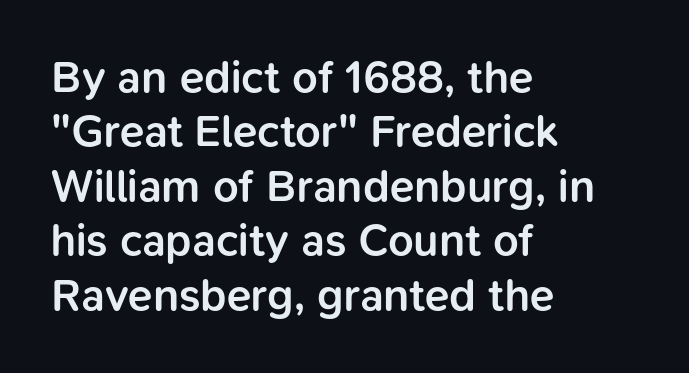
{"serif": "no", "italic": "no", "bold": "semi", "weight": "semibold", "width": "normal", "stroke_contrast": "low", "x_height": "medium", "monospaced": "no", "underline": "no", "align": "left", "line_spacing_ratio": 1.21, "letter_spacing": "normal", "letter_spacing_em": 0.0, "glyph_px": 45}
